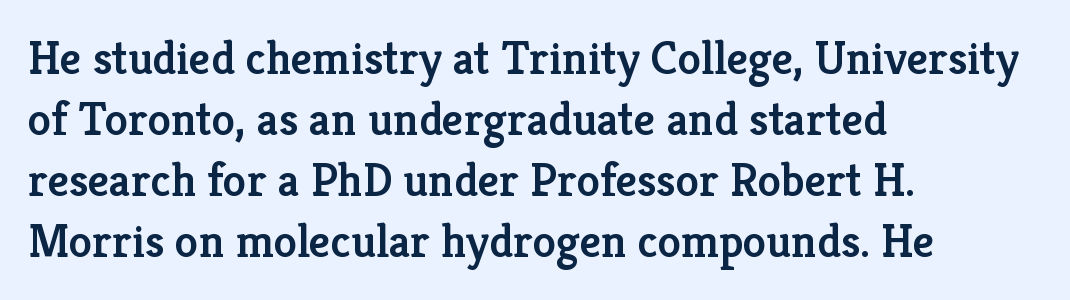
Q: Is the text bold? A: Semi-bold.
Q: Is the text italic (slanted)? A: No, it is upright.
Q: Is the typeface a serif or a sans-serif typeface? A: Serif.
Q: Is the text underlined? A: No.
Q: How is the paragraph aligned? A: Left-aligned.
Q: Is the spacing between letters normal or unusually wide? A: Normal.
Q: Is the spacing between lines tight, normal or loose? A: Normal.
Q: Width (condensed, normal, or wide)? A: Normal.
Q: Stroke contrast? A: Low.
Q: x-height? A: Medium.
Q: Monospaced? A: No.
